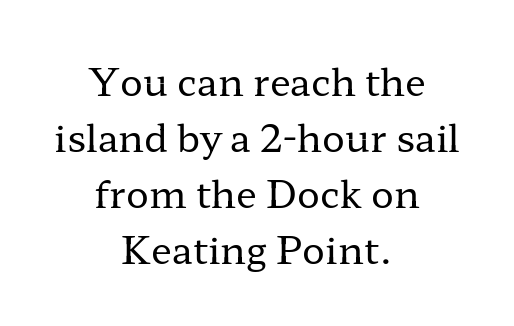
Q: Is the text bold? A: No.
Q: Is the text italic (slanted)? A: No, it is upright.
Q: Is the typeface a serif or a sans-serif typeface? A: Serif.
Q: Is the text underlined? A: No.
Q: How is the paragraph aligned? A: Centered.
Q: Is the spacing between letters normal or unusually wide? A: Normal.
Q: Is the spacing between lines tight, normal or loose? A: Normal.
Q: Width (condensed, normal, or wide)? A: Wide.
Q: Stroke contrast? A: Low.
Q: x-height? A: Medium.
Q: Monospaced? A: No.
